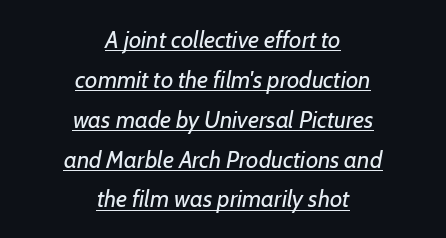
Bold? No — there's no thickening of the strokes. There's an unmistakable incline to the writing here. Check the space under the baseline: a stroke is drawn there. The horizontal fit of the characters is conventional and even. Regular leading. The rendering positions every line midway between the sides.
